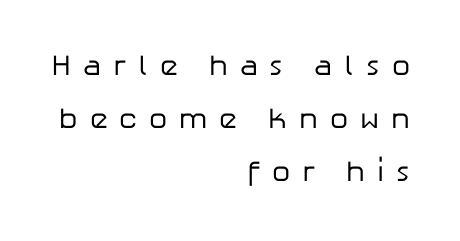
This reads as an unemphasized weight, regular at the heaviest. Someone cranked the tracking dial way up on this one. The rag falls on the left side of this text block. Letterform terminals end flat and unadorned throughout the passage. These lines were composed using upright roman letters.
